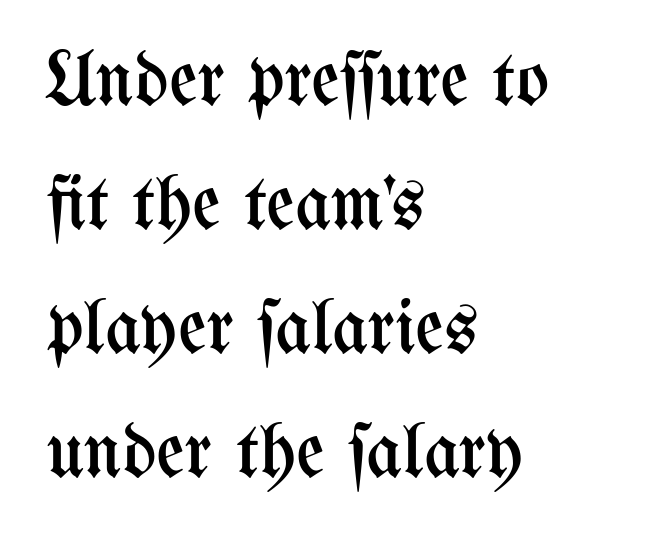
Q: Is the text bold? A: No.
Q: Is the text italic (slanted)? A: No, it is upright.
Q: Is the text underlined? A: No.
Q: How is the paragraph aligned? A: Left-aligned.
Q: Is the spacing between letters normal or unusually wide? A: Normal.
Q: Is the spacing between lines tight, normal or loose? A: Normal.
Q: Width (condensed, normal, or wide)? A: Condensed.
Q: Stroke contrast? A: Medium.
Q: x-height? A: Medium.
Q: Monospaced? A: No.
